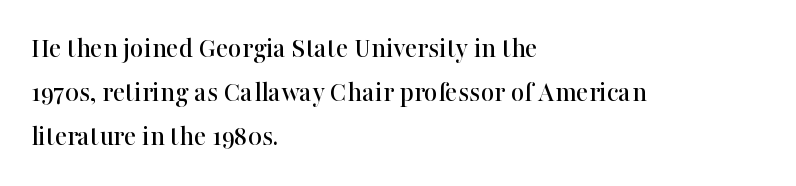
Evenly set lines give the paragraph a standard silhouette. Any mark beneath the type? The region is blank. Upright lettering throughout. Horizontal alignment here is leftward, the default for most running prose. Spacing verdict: proportional, widths tailored to each character. A typesetter would call this zero additional tracking.
